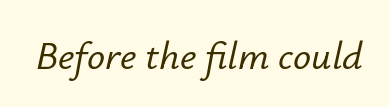
Proportional: the letters do not fall into vertical columns. Default kerning and tracking; the words read as compact shapes. Clear beneath every line of the passage. Rendered with sloped, italic letterforms.
